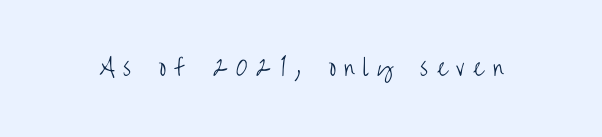
{"italic": "no", "bold": "no", "underline": "no", "letter_spacing": "wide", "letter_spacing_em": 0.41, "glyph_px": 21}
